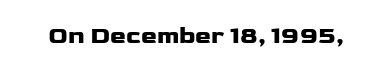
What stands out about the letter spacing? Nothing — it is the standard amount. Upright lettering throughout. Bold? Absolutely — the strokes are thick and heavy. The glyphs are unaccompanied by any horizontal stroke below them.
